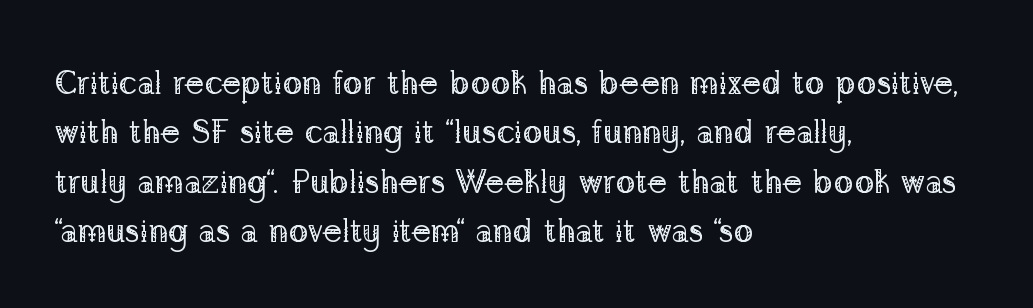
Q: Is the text bold? A: No.
Q: Is the text italic (slanted)? A: No, it is upright.
Q: Is the typeface a serif or a sans-serif typeface? A: Serif.
Q: Is the text underlined? A: No.
Q: How is the paragraph aligned? A: Left-aligned.
Q: Is the spacing between letters normal or unusually wide? A: Normal.
Q: Is the spacing between lines tight, normal or loose? A: Normal.
Q: Width (condensed, normal, or wide)? A: Normal.
Q: Stroke contrast? A: Low.
Q: x-height? A: Medium.
Q: Monospaced? A: No.
